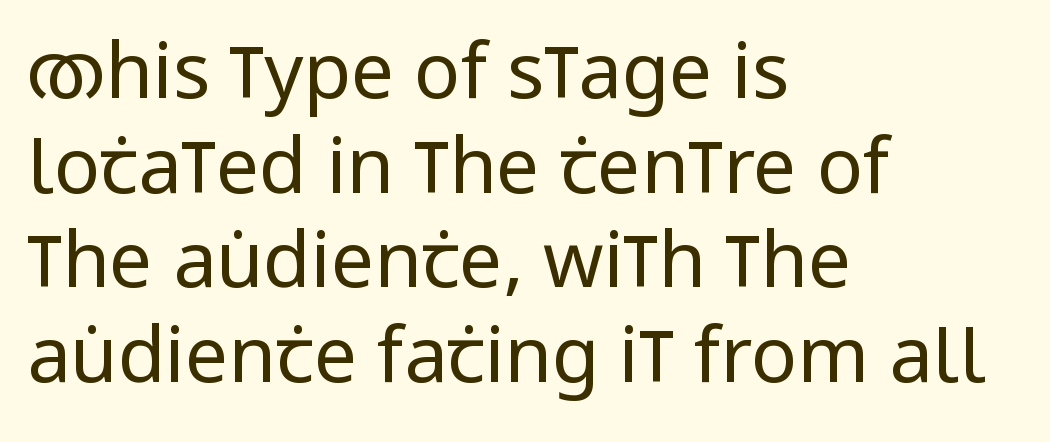
The image shows 77 px regular-weight, condensed sans-serif type, upright; set left-aligned, line spacing 1.23x, normal letter spacing, not underlined; low stroke contrast and a large x-height.
